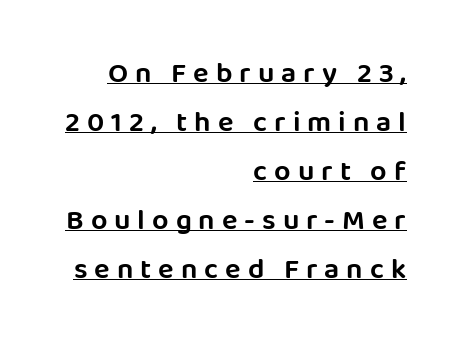
{"serif": "no", "italic": "no", "width": "normal", "stroke_contrast": "low", "x_height": "large", "monospaced": "no", "underline": "yes", "align": "right", "line_spacing": "normal", "line_spacing_ratio": 1.69, "letter_spacing": "wide", "letter_spacing_em": 0.24, "glyph_px": 29}
